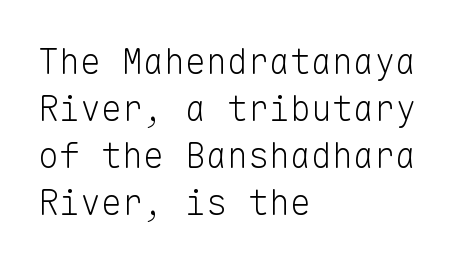
{"serif": "no", "italic": "no", "bold": "no", "weight": "light", "width": "normal", "stroke_contrast": "low", "x_height": "medium", "monospaced": "yes", "underline": "no", "align": "left", "line_spacing": "normal", "line_spacing_ratio": 1.34, "letter_spacing": "normal", "letter_spacing_em": 0.0, "glyph_px": 35}
